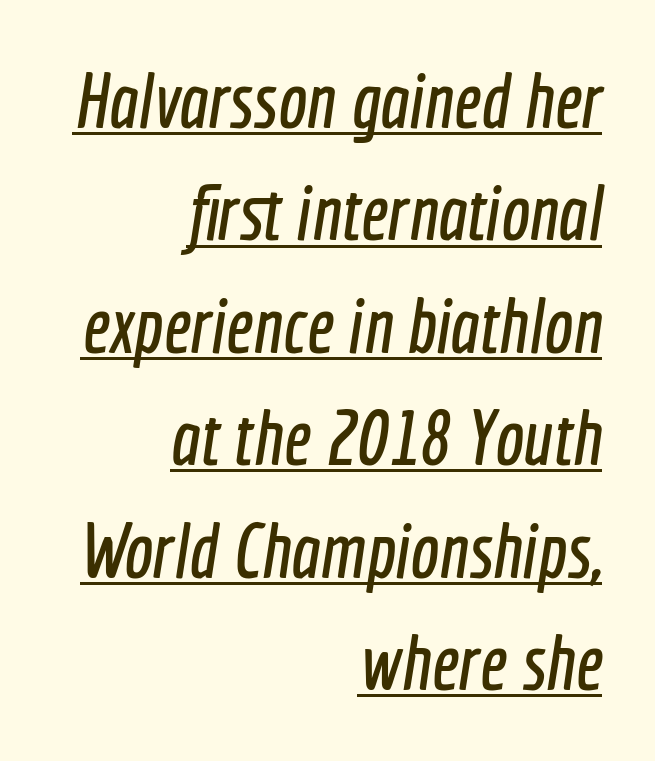
Q: Is the typeface a serif or a sans-serif typeface? A: Sans-serif.
Q: Is the text underlined? A: Yes.
Q: How is the paragraph aligned? A: Right-aligned.
Q: Is the spacing between letters normal or unusually wide? A: Normal.
Q: Is the spacing between lines tight, normal or loose? A: Normal.
Q: Width (condensed, normal, or wide)? A: Condensed.
Q: x-height? A: Medium.
Q: Monospaced? A: No.
